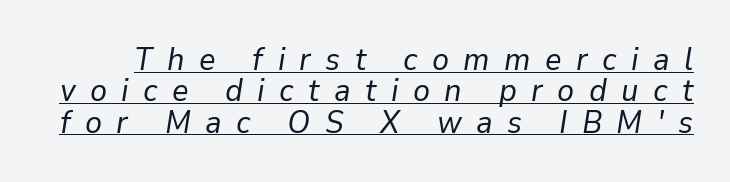
The image shows 32 px regular-weight type, italic (leaning right); set tight line spacing (0.98x), unusually wide letter spacing (+0.45 em), underlined; low stroke contrast and a medium x-height.
